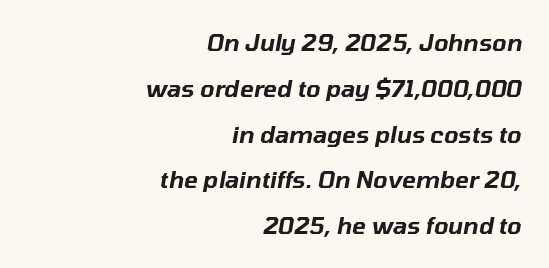
Nobody touched the tracking dial on this one. Visually the block forms a straight wall on the right and a jagged coastline on the left. Vertically, the passage feels expansive, rows floating well apart. No word sits above an underline. When letters slant like this, we call the style italic.
